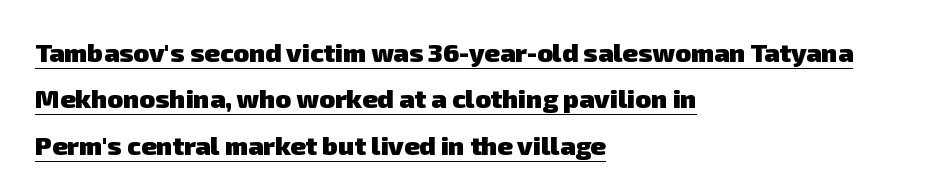
{"bold": "yes", "underline": "yes", "align": "left", "line_spacing_ratio": 1.78, "letter_spacing": "normal", "letter_spacing_em": 0.0, "glyph_px": 26}
